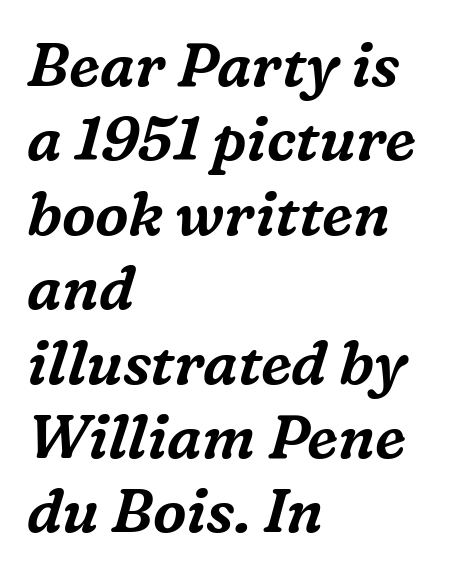
The passage shown is not underscored anywhere. Serif or sans? Serif — the stroke terminals have little feet. Here the designer chose a conventional face with non-uniform glyph widths. If you drew a line through each stem, it would be angled.
